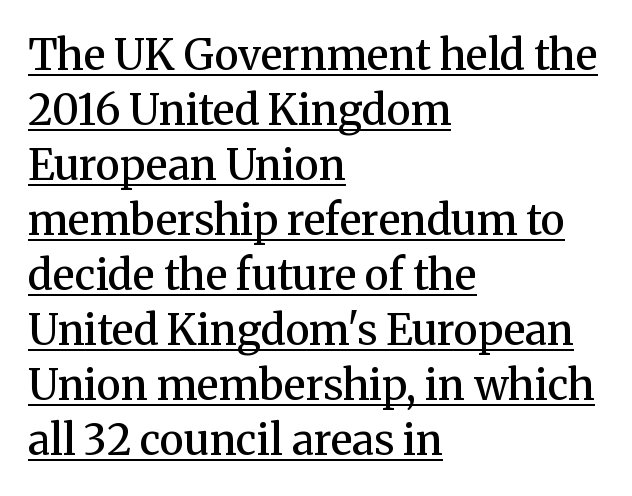
{"serif": "yes", "italic": "no", "bold": "semi", "weight": "semibold", "width": "normal", "stroke_contrast": "medium", "x_height": "medium", "monospaced": "no", "underline": "yes", "align": "left", "line_spacing": "normal", "line_spacing_ratio": 1.31, "letter_spacing": "normal", "letter_spacing_em": 0.0, "glyph_px": 42}
